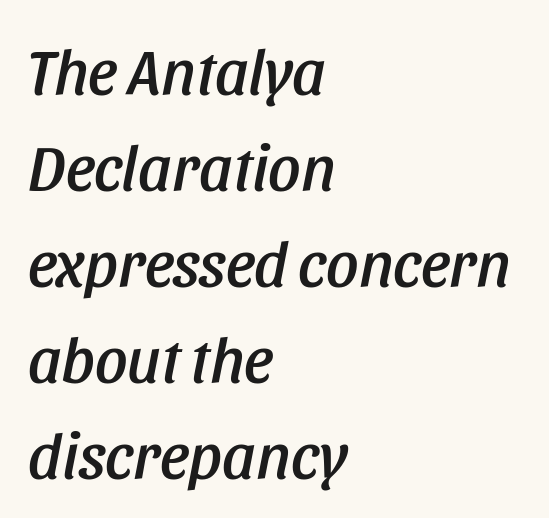
The image shows 64 px condensed type, italic (leaning right); set left-aligned, normal line spacing (1.5x), normal letter spacing, not underlined; low stroke contrast and a large x-height.
